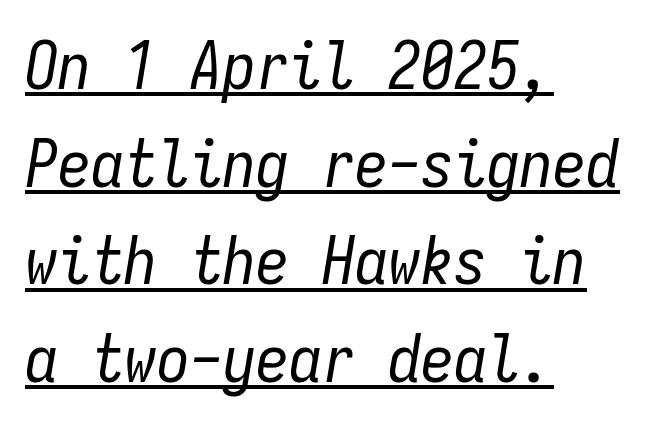
Q: Is the text bold? A: No.
Q: Is the text italic (slanted)? A: Yes, it leans right by about 9 degrees.
Q: Is the text underlined? A: Yes.
Q: How is the paragraph aligned? A: Left-aligned.
Q: Is the spacing between letters normal or unusually wide? A: Normal.
Q: Is the spacing between lines tight, normal or loose? A: Normal.
Q: Width (condensed, normal, or wide)? A: Condensed.
Q: Stroke contrast? A: Low.
Q: x-height? A: Medium.
Q: Monospaced? A: Yes.
